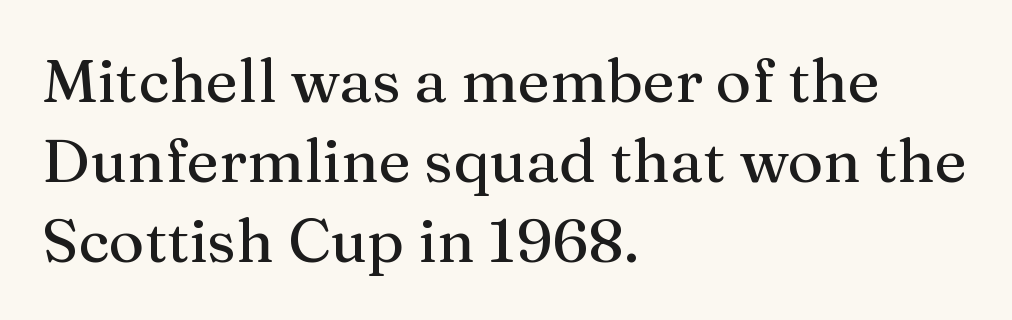
The image shows 61 px serif type, upright; set left-aligned, normal line spacing (1.31x), normal letter spacing, not underlined; medium stroke contrast and a medium x-height.
